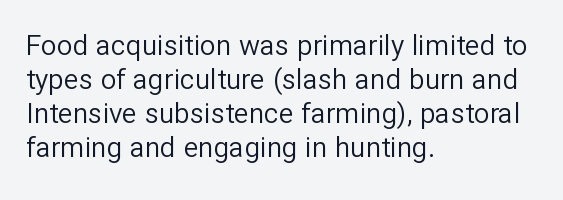
Q: Is the text bold? A: No.
Q: Is the text italic (slanted)? A: No, it is upright.
Q: Is the typeface a serif or a sans-serif typeface? A: Sans-serif.
Q: Is the text underlined? A: No.
Q: How is the paragraph aligned? A: Left-aligned.
Q: Is the spacing between letters normal or unusually wide? A: Normal.
Q: Width (condensed, normal, or wide)? A: Normal.
Q: Stroke contrast? A: Low.
Q: x-height? A: Medium.
Q: Monospaced? A: No.
